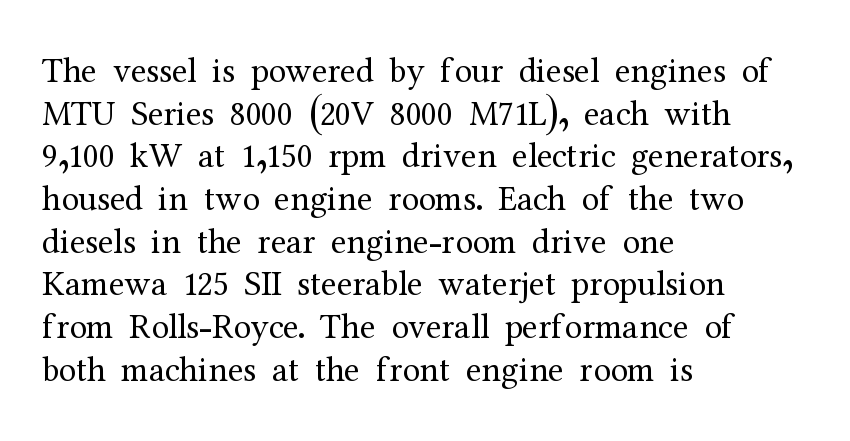
Q: Is the text bold? A: No.
Q: Is the text italic (slanted)? A: No, it is upright.
Q: Is the typeface a serif or a sans-serif typeface? A: Serif.
Q: Is the text underlined? A: No.
Q: How is the paragraph aligned? A: Left-aligned.
Q: Is the spacing between letters normal or unusually wide? A: Normal.
Q: Width (condensed, normal, or wide)? A: Normal.
Q: Stroke contrast? A: Medium.
Q: x-height? A: Medium.
Q: Monospaced? A: No.
